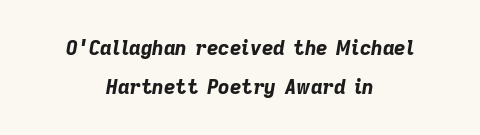
The image shows 20 px bold type, italic (leaning right); set centered, loose line spacing (1.95x), normal letter spacing, not underlined.
